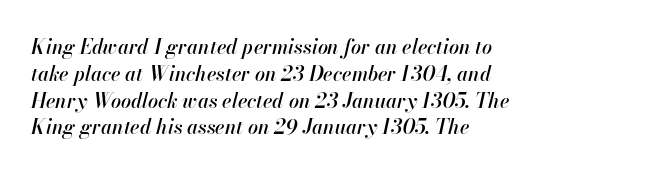
The image shows 20 px text type, italic (leaning right); set left-aligned, normal line spacing (1.34x), normal letter spacing, not underlined.
